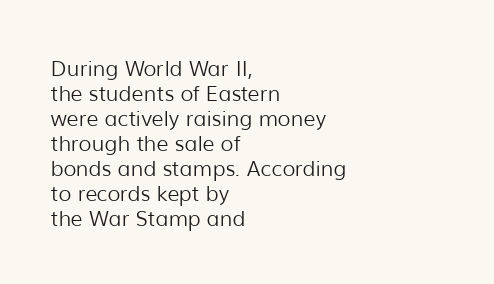
Visually the block forms a straight wall on the left and a jagged coastline on the right. Look at the tracking — it's just the regular setting, nothing added. The letters stand upright; this is a roman face. No letter is thick-stroked: the sample isn't bold. Nobody drew a line under any word here.
